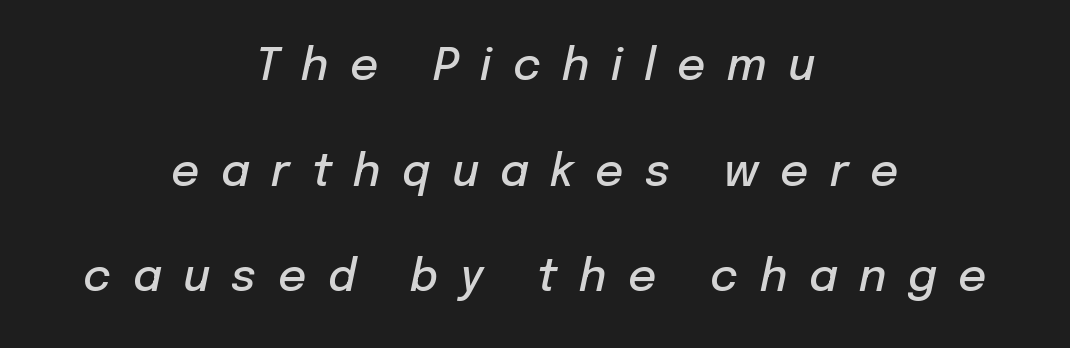
{"italic": "yes", "lean": "right", "slant_degrees": 12, "bold": "semi", "weight": "semibold", "width": "normal", "stroke_contrast": "low", "x_height": "medium", "monospaced": "no", "underline": "no", "align": "center", "line_spacing": "loose", "line_spacing_ratio": 2.4, "letter_spacing": "wide", "letter_spacing_em": 0.49, "glyph_px": 44}
